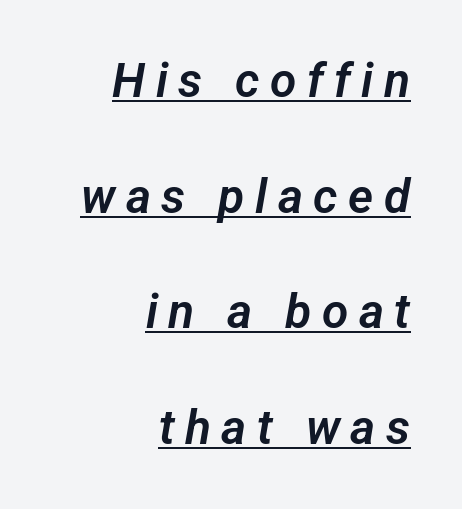
Teacher's note: observe the even right margin — that is flush-right alignment. Substantial extra tracking has been applied to these lines. Stroke terminals: plain, sans-serif. Looks like regular typesetting: each glyph gets only the width it needs. These lines stand farther apart than default settings would place them. Does a line run under the words? Yes, clearly.
